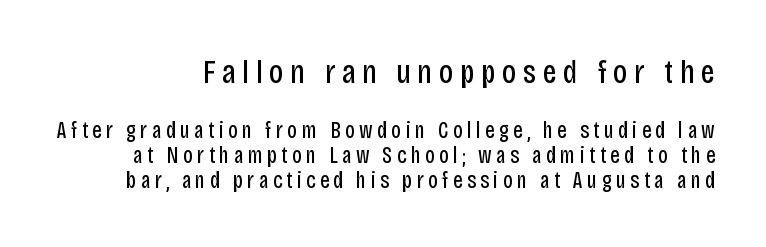
Q: Is the text bold? A: No.
Q: Is the text italic (slanted)? A: No, it is upright.
Q: Is the typeface a serif or a sans-serif typeface? A: Sans-serif.
Q: Is the text underlined? A: No.
Q: Is the spacing between lines tight, normal or loose? A: Tight.
Q: Which block of text is set in a larger size, the first (top) or the second (bottom)? A: The first (top) one.
Q: Width (condensed, normal, or wide)? A: Condensed.
Q: Stroke contrast? A: Low.
Q: x-height? A: Large.
Q: Monospaced? A: No.
